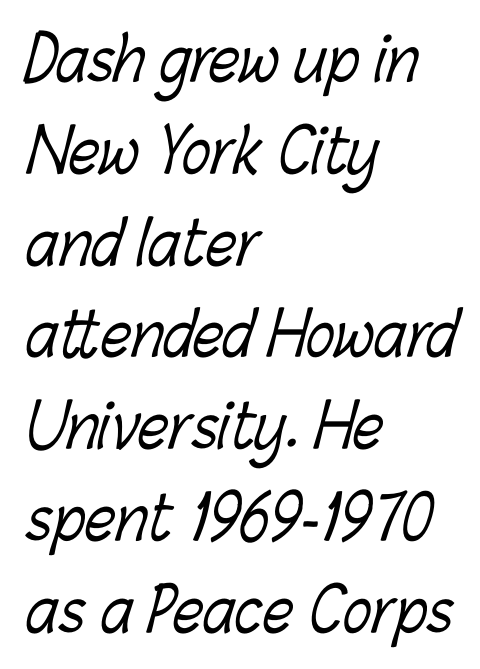
The image shows 60 px light, condensed type; set left-aligned, normal line spacing (1.53x), normal letter spacing, not underlined; low stroke contrast and a medium x-height.
